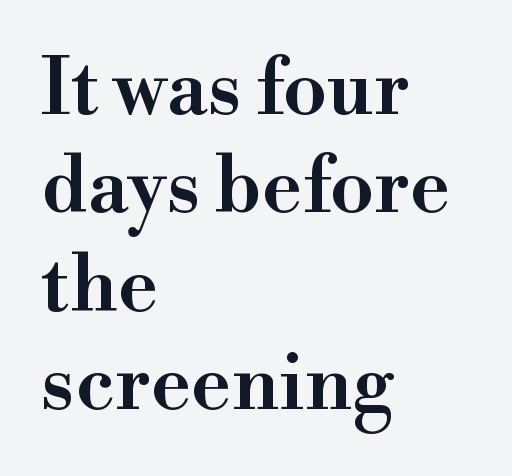
The image shows 78 px semibold serif type, upright; set left-aligned, normal line spacing (1.26x), normal letter spacing, not underlined; high stroke contrast and a small x-height.
